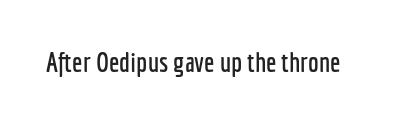
The image shows 27 px text type, upright; set normal letter spacing, not underlined.
